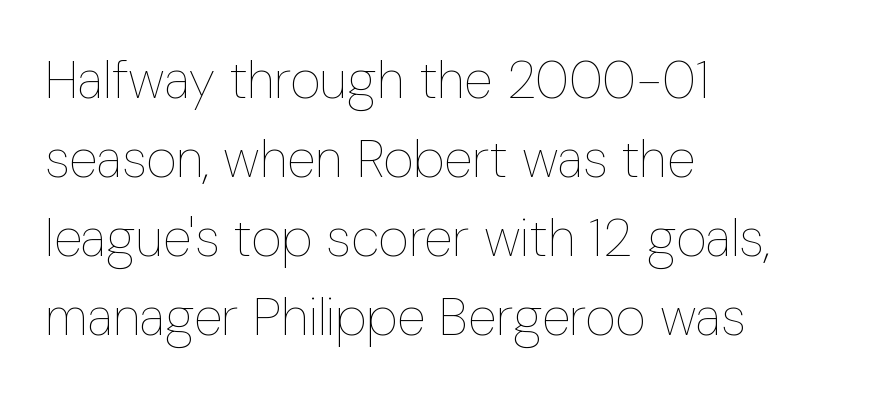
Heaviness? Minimal to ordinary, like unemphasized prose. Note the varied advance widths — an 'i' is clearly narrower than an 'm'. The text block is weighted toward the left margin, trailing off unevenly rightward. The axis of the letterforms is exactly vertical. The space beneath each line is pristine and unruled.
